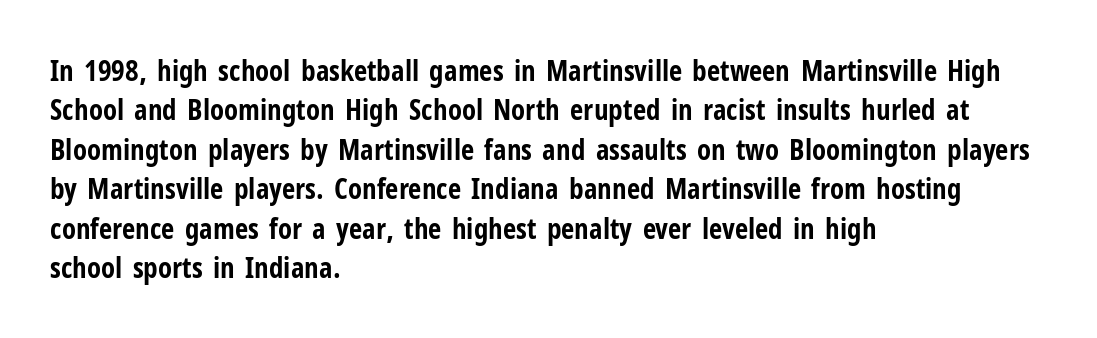
Q: Is the text bold? A: Yes.
Q: Is the text italic (slanted)? A: No, it is upright.
Q: Is the typeface a serif or a sans-serif typeface? A: Sans-serif.
Q: Is the text underlined? A: No.
Q: How is the paragraph aligned? A: Left-aligned.
Q: Is the spacing between letters normal or unusually wide? A: Normal.
Q: Is the spacing between lines tight, normal or loose? A: Normal.
Q: Width (condensed, normal, or wide)? A: Condensed.
Q: Stroke contrast? A: Low.
Q: x-height? A: Medium.
Q: Monospaced? A: No.
